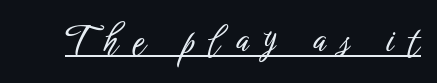
{"serif": "no", "width": "condensed", "stroke_contrast": "low", "x_height": "medium", "monospaced": "no", "underline": "yes", "letter_spacing": "wide", "letter_spacing_em": 0.44, "glyph_px": 35}
